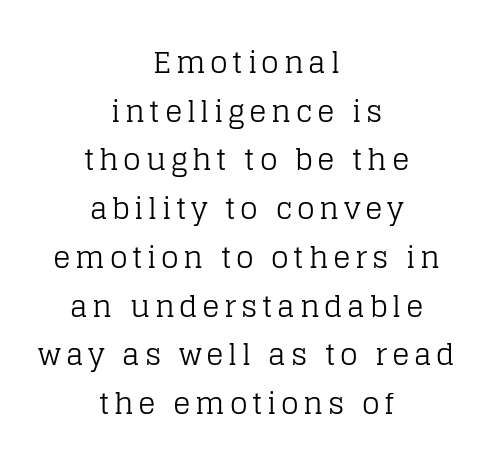
Alignment: centered. A typesetter would label this face a serif. Here the designer chose a conventional face with non-uniform glyph widths. The font's upright variant was chosen for this text. The passage shown is not bold in any degree. Baseline-to-baseline distance is the conventional proportion of letter height.
